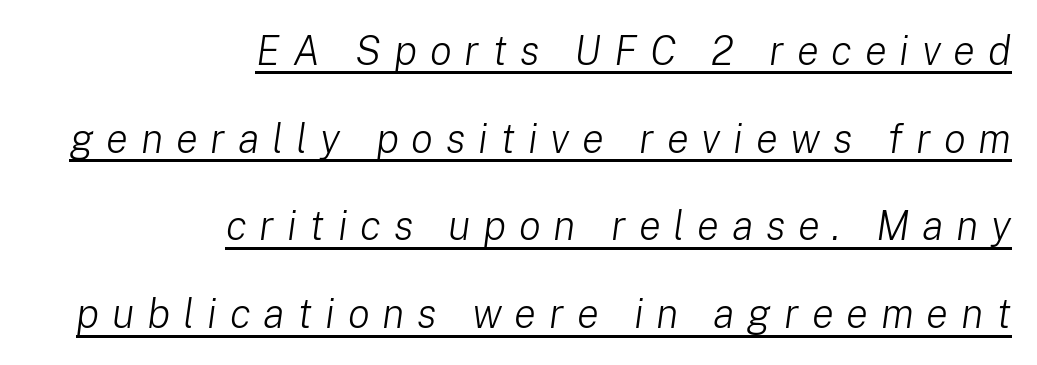
{"italic": "yes", "lean": "right", "slant_degrees": 8, "bold": "no", "weight": "light", "width": "normal", "stroke_contrast": "low", "x_height": "medium", "monospaced": "no", "underline": "yes", "align": "right", "line_spacing": "loose", "line_spacing_ratio": 2.14, "letter_spacing": "wide", "letter_spacing_em": 0.31, "glyph_px": 41}
